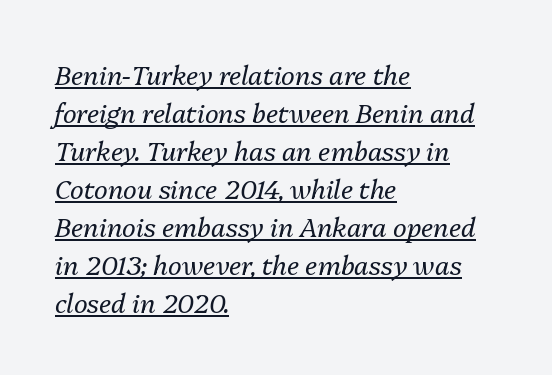
Q: Is the text bold? A: No.
Q: Is the text italic (slanted)? A: Yes, it leans right by about 13 degrees.
Q: Is the text underlined? A: Yes.
Q: How is the paragraph aligned? A: Left-aligned.
Q: Is the spacing between letters normal or unusually wide? A: Normal.
Q: Is the spacing between lines tight, normal or loose? A: Normal.
